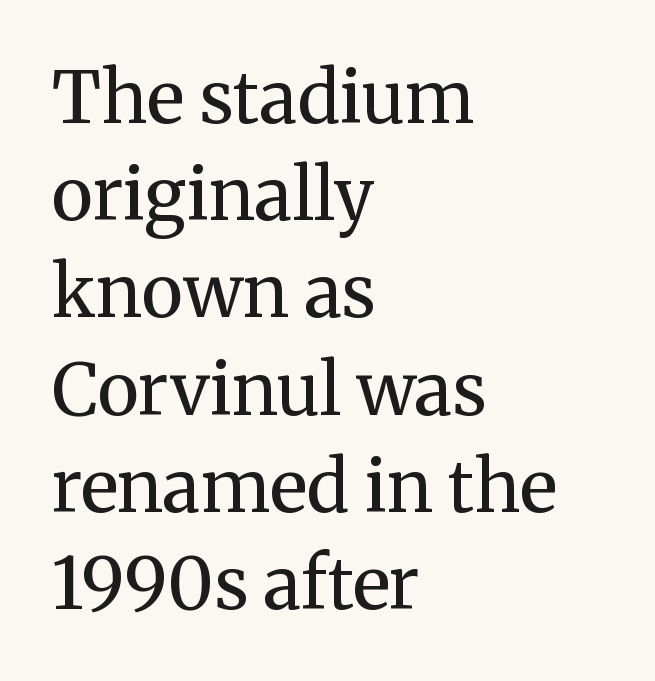
Underlining? Definitely not there. Regarding serifs, this sample has them. Each stroke keeps to a modest, everyday thickness or less. Does the lettering tilt? It doesn't — this is upright. The text block is weighted toward the left margin, trailing off unevenly rightward.
